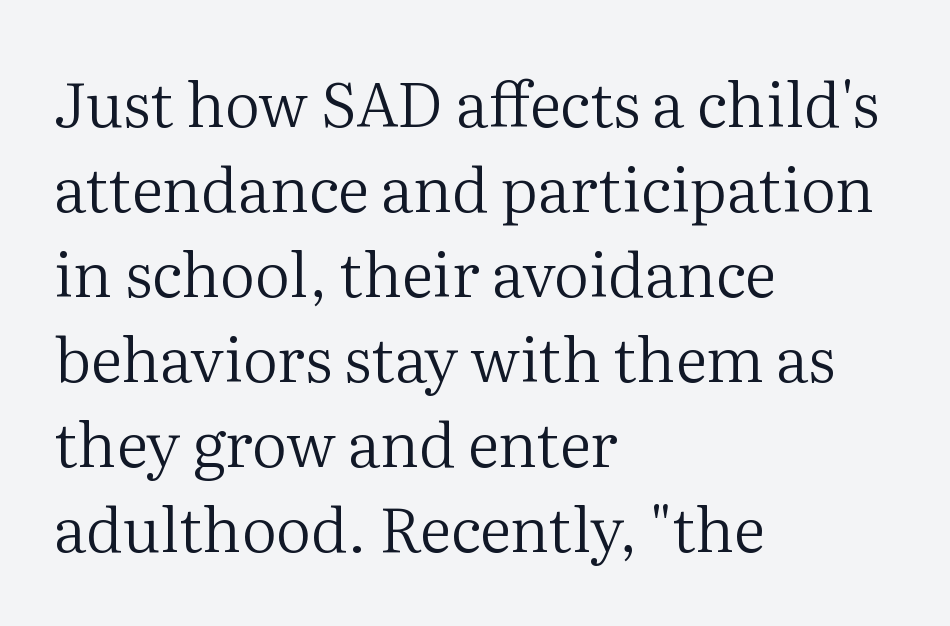
Q: Is the text bold? A: No.
Q: Is the text italic (slanted)? A: No, it is upright.
Q: Is the typeface a serif or a sans-serif typeface? A: Serif.
Q: Is the text underlined? A: No.
Q: How is the paragraph aligned? A: Left-aligned.
Q: Is the spacing between letters normal or unusually wide? A: Normal.
Q: Is the spacing between lines tight, normal or loose? A: Normal.
Q: Width (condensed, normal, or wide)? A: Normal.
Q: Stroke contrast? A: Medium.
Q: x-height? A: Medium.
Q: Monospaced? A: No.
